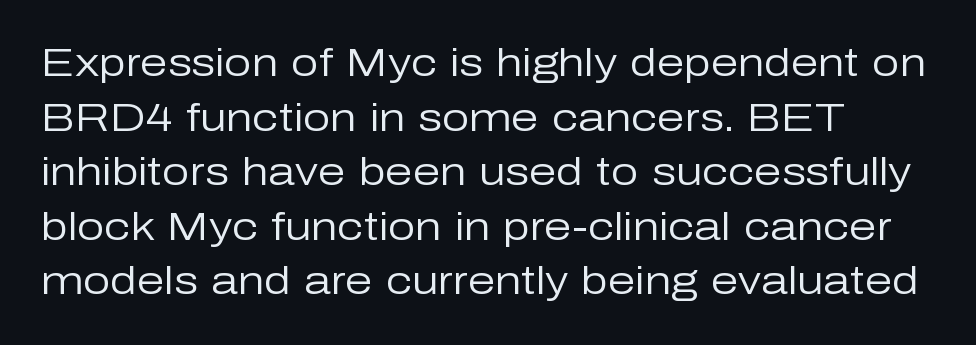
Character widths vary here, with narrow letters taking less room than wide ones. Counters stay open thanks to moderate or lighter strokes. Characters remain perfectly vertical along every line. The lines are quadded left.
